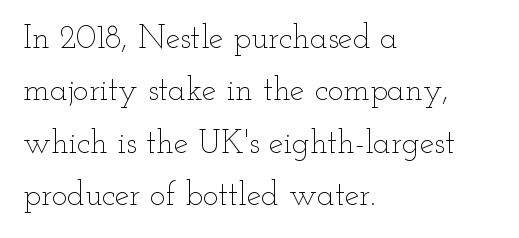
The image shows 33 px thin, wide type, upright; set left-aligned, normal line spacing (1.59x), normal letter spacing, not underlined; low stroke contrast and a small x-height.
